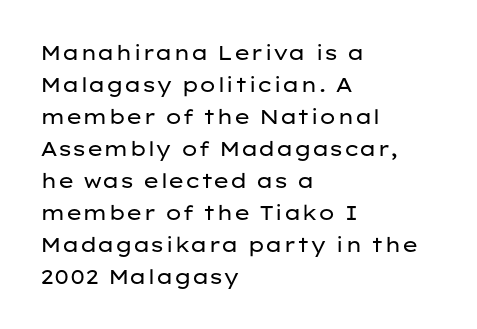
{"italic": "no", "bold": "no", "underline": "no", "align": "left", "line_spacing": "normal", "line_spacing_ratio": 1.6, "letter_spacing": "normal", "letter_spacing_em": 0.0, "glyph_px": 20}
